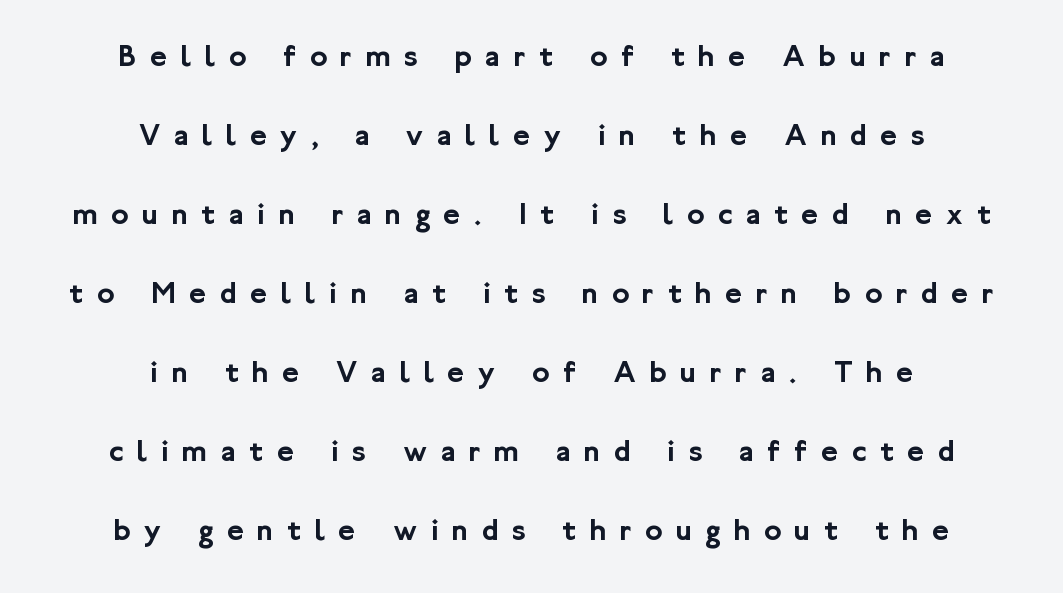
The space between consecutive lines is lavish. Nothing sits at the stroke ends, so this counts as sans-serif. A bare baseline throughout the passage. Spacing verdict: proportional, widths tailored to each character. The compositor balanced each line on the midline.
